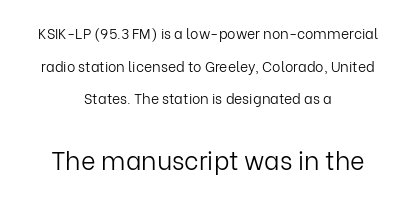
Q: Is the text bold? A: No.
Q: Is the text italic (slanted)? A: No, it is upright.
Q: Is the text underlined? A: No.
Q: How is the paragraph aligned? A: Centered.
Q: Is the spacing between letters normal or unusually wide? A: Normal.
Q: Is the spacing between lines tight, normal or loose? A: Loose.
Q: Which block of text is set in a larger size, the first (top) or the second (bottom)? A: The second (bottom) one.
